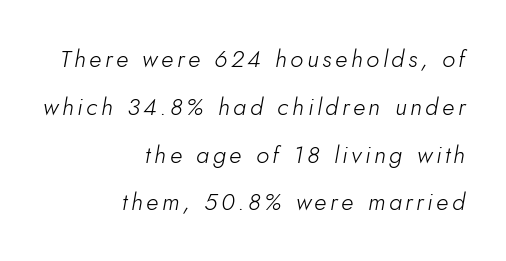
The strip under each line holds only bare page. The font is comparable to plain body text, perhaps lighter. If you drew a line through each stem, it would be angled. The rendering uses a large line-height, opening up the rows. The rag falls on the left side of this text block.
